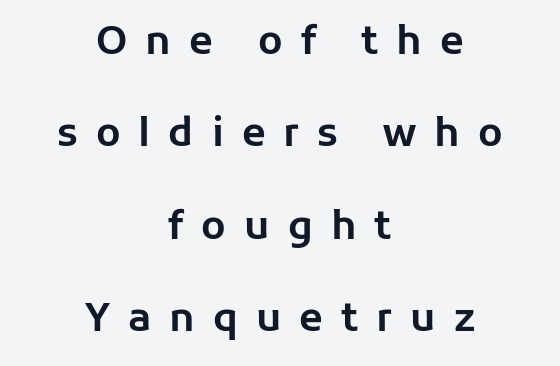
Typeset on center — no edge is straight. Posture: upright roman. This block would shrink considerably if given ordinary leading; it's expanded now. Is this a fixed-width face? No — the glyphs have proportional, varying widths.
